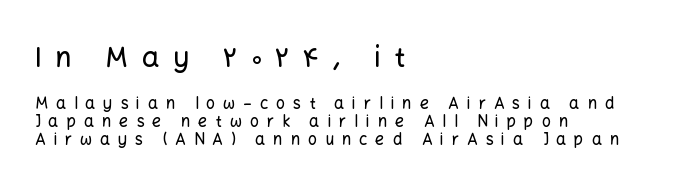
Whoever set this made the first block the dominant, larger element. The letters stand upright; this is a roman face. Whoever set this chose condensed vertical rhythm over breathing room. If you drew a ruler down the left edge, every line would touch it. These lines have a slow, spaced-out rhythm from letter to letter. These lines are rendered in a variable-pitch font.
